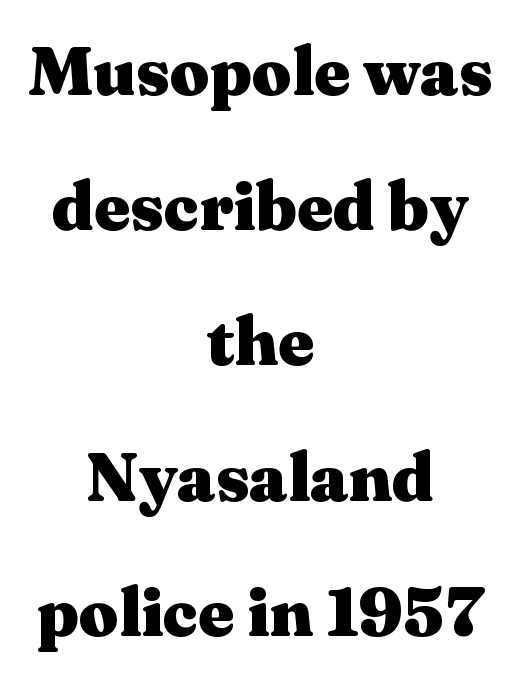
These lines are composed in type with serifs. Every stem runs plumb, perpendicular to the baseline. You'd pick this weight for a headline — it's a proper bold. A centered setting, common on invitations and titles, is used for this passage. Character widths vary here, with narrow letters taking less room than wide ones.
